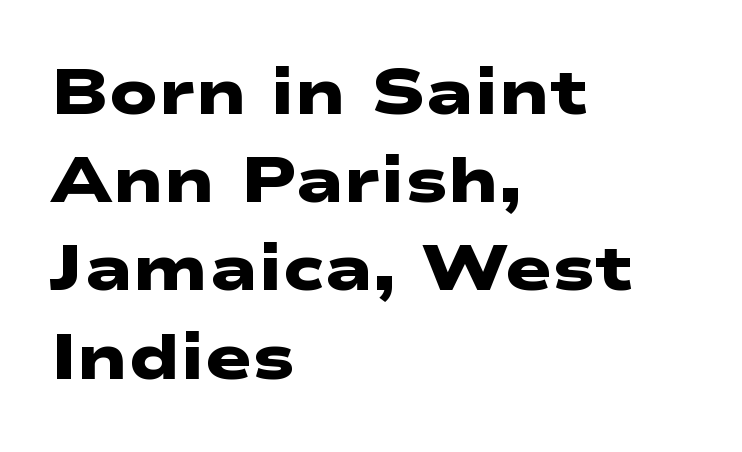
Spacing between characters is what you'd get straight out of the box. Whoever set this chose a conventional vertical rhythm. Varying glyph widths throughout — classic text-font behaviour. You'd pick this weight for a headline — it's a proper bold.
